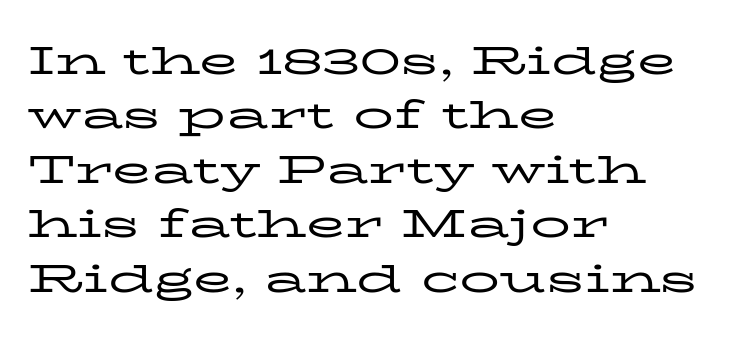
The image shows 40 px regular-weight, wide serif type, upright; set left-aligned, normal line spacing (1.36x), normal letter spacing, not underlined; low stroke contrast and a medium x-height.
